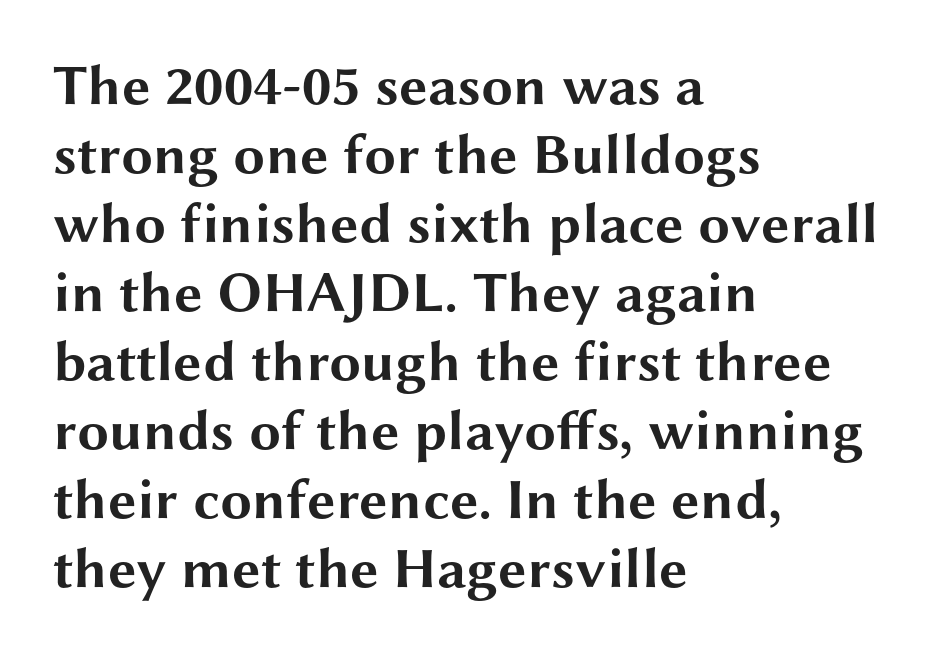
Q: Is the text bold? A: Yes.
Q: Is the text italic (slanted)? A: No, it is upright.
Q: Is the typeface a serif or a sans-serif typeface? A: Sans-serif.
Q: Is the text underlined? A: No.
Q: How is the paragraph aligned? A: Left-aligned.
Q: Is the spacing between letters normal or unusually wide? A: Normal.
Q: Width (condensed, normal, or wide)? A: Wide.
Q: Stroke contrast? A: Medium.
Q: x-height? A: Medium.
Q: Monospaced? A: No.
